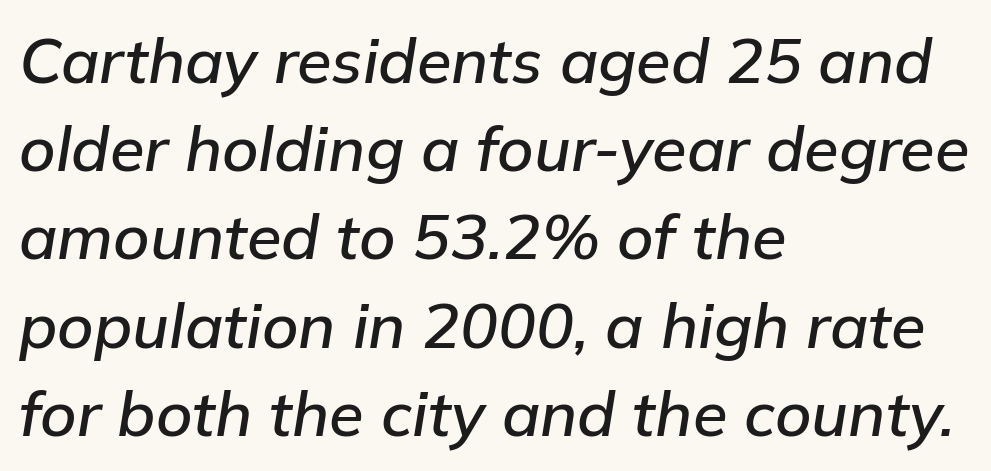
This sample keeps an unexceptional amount of space between lines. In CSS terms this would be text-align: left. Observe the lean: these are italic letterforms. Has an underline been added? It has not. The face used here is proportionally spaced, like ordinary book or web type.
